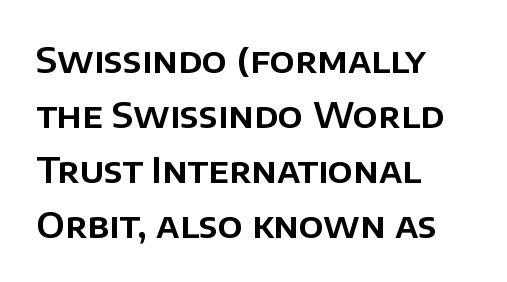
Serifs: no, the terminals of the letterforms are clean. A typesetter would call this proportional, since set widths differ per character. Unlike italic type, these characters show no tilt at all. The leading is moderate, giving the passage an even texture. This sample uses plain, unmodified letter spacing. Each line starts at the same left margin while the right side varies.
